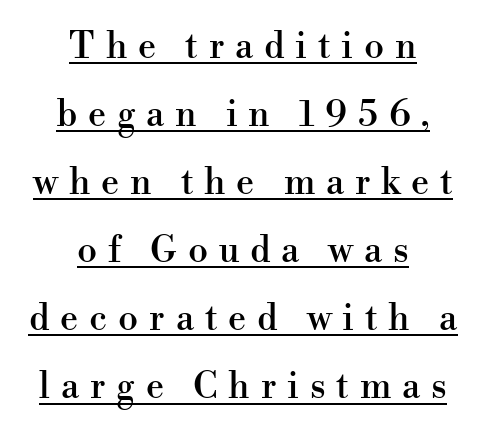
{"serif": "yes", "italic": "no", "width": "normal", "stroke_contrast": "high", "x_height": "small", "monospaced": "no", "underline": "yes", "align": "center", "line_spacing_ratio": 1.89, "letter_spacing": "wide", "letter_spacing_em": 0.3, "glyph_px": 36}
